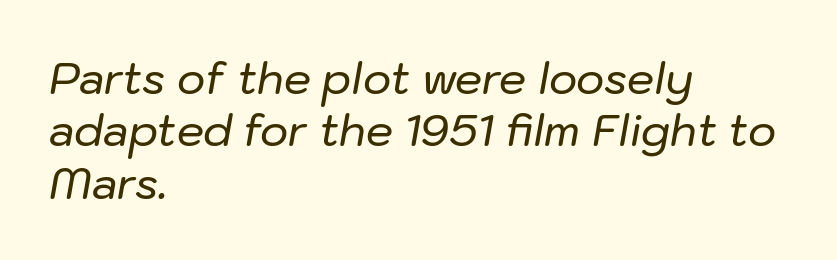
The compositor pushed each line to the left boundary. The glyphs are unaccompanied by any horizontal stroke below them. The face used here is rendered with its standard letterfit. The rendering uses natural spacing where letterforms have individual widths. Characters are canted at an angle relative to the baseline's perpendicular.
